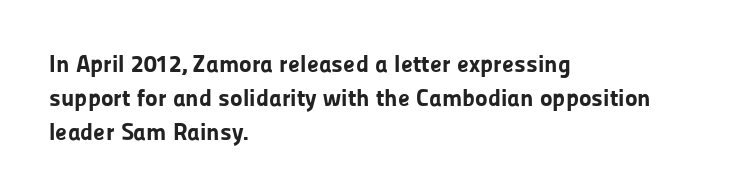
{"italic": "no", "bold": "yes", "underline": "no", "align": "left", "line_spacing": "normal", "line_spacing_ratio": 1.42, "letter_spacing": "normal", "letter_spacing_em": 0.0, "glyph_px": 24}
